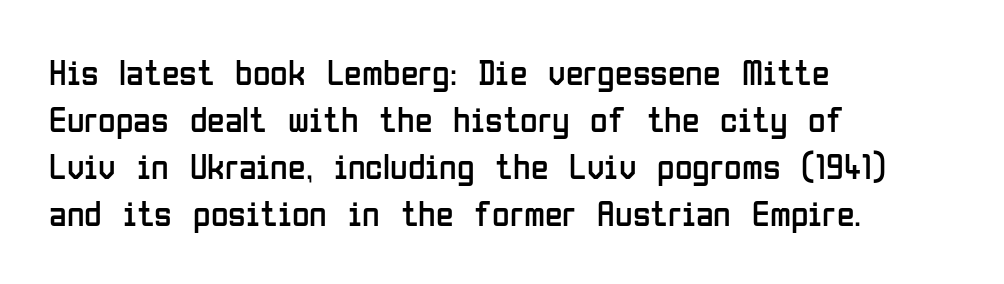
{"serif": "no", "italic": "no", "bold": "no", "weight": "regular", "width": "condensed", "stroke_contrast": "low", "x_height": "medium", "monospaced": "no", "underline": "no", "align": "left", "line_spacing": "normal", "line_spacing_ratio": 1.31, "letter_spacing": "normal", "letter_spacing_em": 0.0, "glyph_px": 36}
